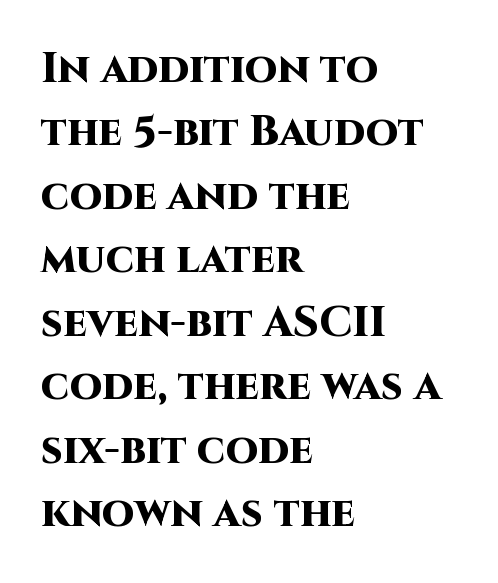
The image shows 42 px heavy sans-serif type, upright; set left-aligned, normal line spacing (1.51x), normal letter spacing, not underlined; high stroke contrast and a large x-height.
